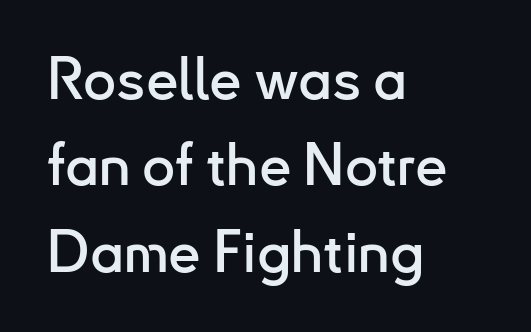
{"serif": "no", "italic": "no", "width": "normal", "stroke_contrast": "low", "x_height": "small", "monospaced": "no", "underline": "no", "align": "left", "line_spacing": "normal", "line_spacing_ratio": 1.49, "letter_spacing": "normal", "letter_spacing_em": 0.0, "glyph_px": 58}
